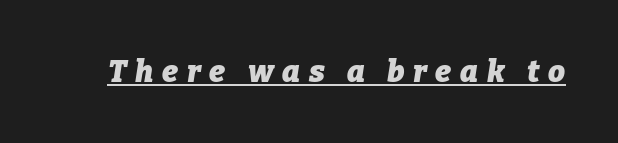
{"italic": "yes", "lean": "right", "slant_degrees": 9, "bold": "yes", "weight": "heavy", "width": "normal", "stroke_contrast": "low", "x_height": "medium", "monospaced": "no", "underline": "yes", "letter_spacing": "wide", "letter_spacing_em": 0.29, "glyph_px": 30}
